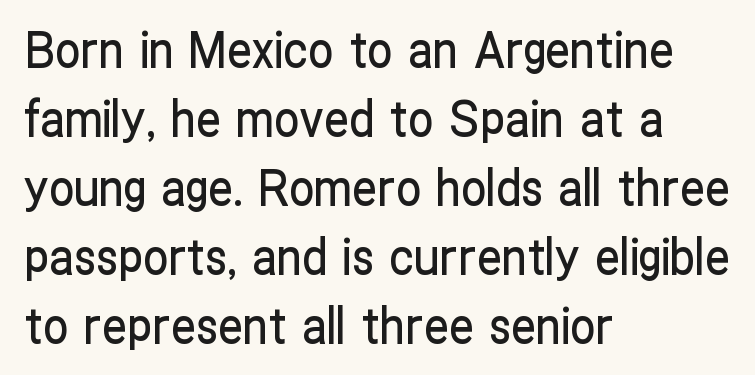
The image shows 50 px condensed sans-serif type, upright; set left-aligned, normal line spacing (1.38x), normal letter spacing, not underlined; low stroke contrast and a medium x-height.
